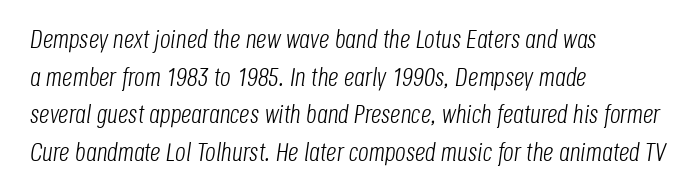
Q: Is the text bold? A: No.
Q: Is the text italic (slanted)? A: Yes, it leans right by about 8 degrees.
Q: Is the text underlined? A: No.
Q: How is the paragraph aligned? A: Left-aligned.
Q: Is the spacing between letters normal or unusually wide? A: Normal.
Q: Is the spacing between lines tight, normal or loose? A: Normal.
